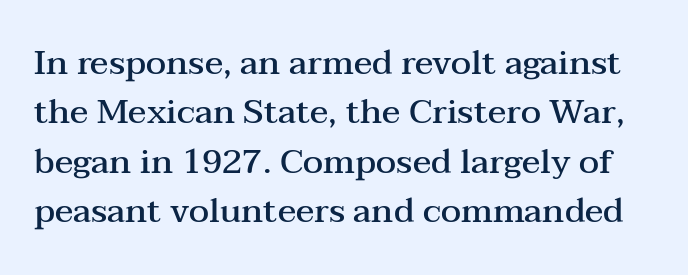
Q: Is the text bold? A: Semi-bold.
Q: Is the text italic (slanted)? A: No, it is upright.
Q: Is the typeface a serif or a sans-serif typeface? A: Serif.
Q: Is the text underlined? A: No.
Q: Is the spacing between letters normal or unusually wide? A: Normal.
Q: Is the spacing between lines tight, normal or loose? A: Normal.
Q: Width (condensed, normal, or wide)? A: Wide.
Q: Stroke contrast? A: Medium.
Q: x-height? A: Medium.
Q: Monospaced? A: No.
